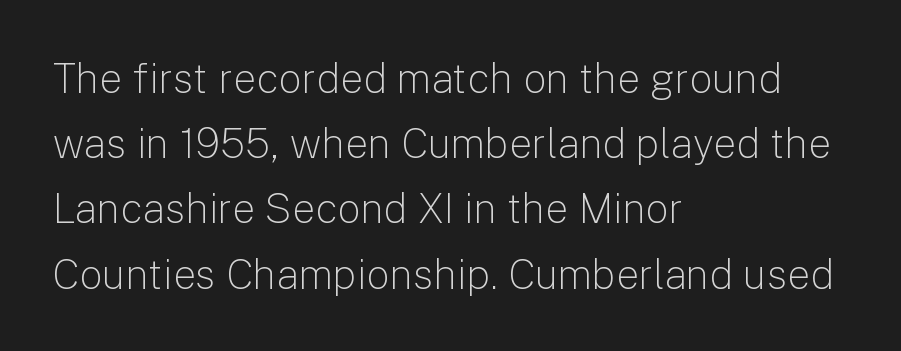
The image shows 41 px light sans-serif type, upright; set left-aligned, normal line spacing (1.59x), normal letter spacing, not underlined; low stroke contrast and a medium x-height.
